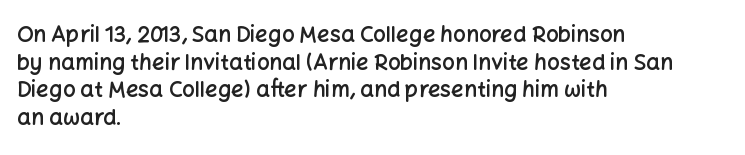
{"italic": "no", "bold": "semi", "underline": "no", "align": "left", "line_spacing": "normal", "line_spacing_ratio": 1.26, "letter_spacing": "normal", "letter_spacing_em": 0.0, "glyph_px": 22}
